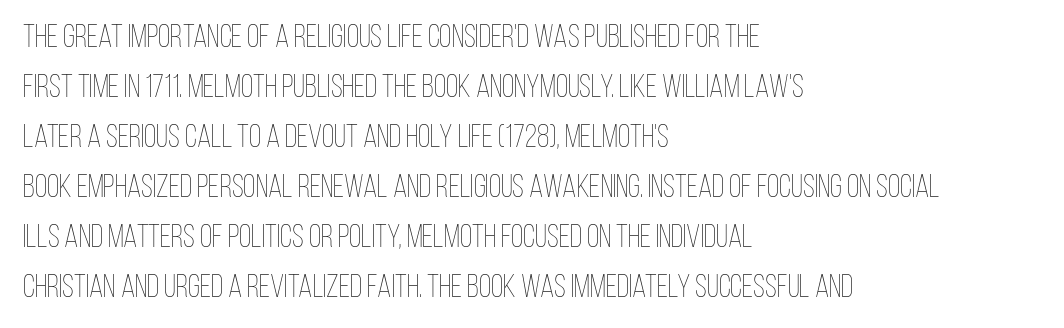
The image shows 32 px thin, condensed type, upright; set left-aligned, normal line spacing (1.56x), normal letter spacing, not underlined; low stroke contrast and a large x-height.
